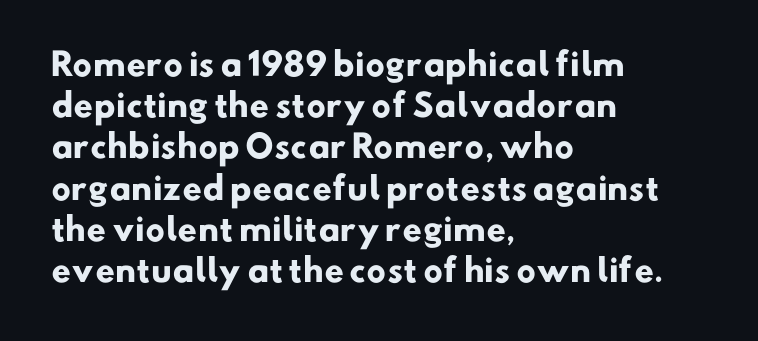
The image shows 31 px heavy sans-serif type; set left-aligned, normal line spacing (1.33x), normal letter spacing, not underlined; low stroke contrast and a small x-height.
